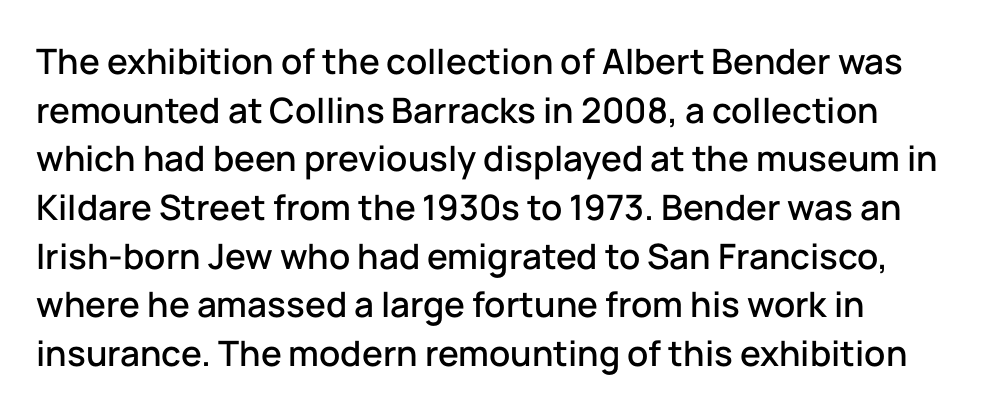
The image shows 35 px sans-serif type, upright; set normal line spacing (1.39x), normal letter spacing, not underlined; low stroke contrast and a medium x-height.
